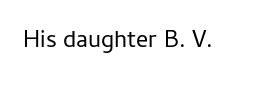
{"italic": "no", "bold": "no", "underline": "no", "letter_spacing": "normal", "letter_spacing_em": 0.0, "glyph_px": 24}
